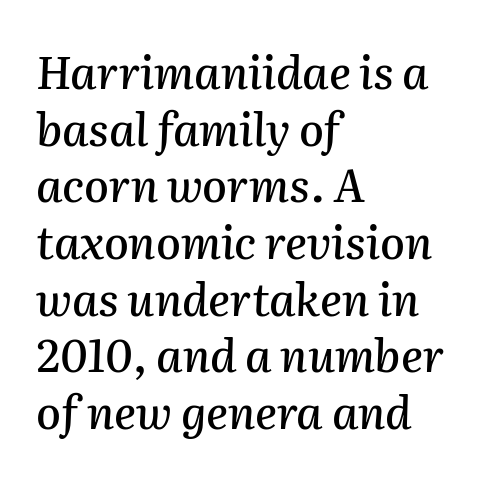
Horizontal alignment here is leftward, the default for most running prose. There is no visible air inserted between adjacent glyphs. Notice how descenders clear the ascenders below comfortably — that's standard leading. Each letter keeps its own natural width here, so spacing adapts to shape. These lines were composed using italics. Rule under the text: the space is simply empty.
